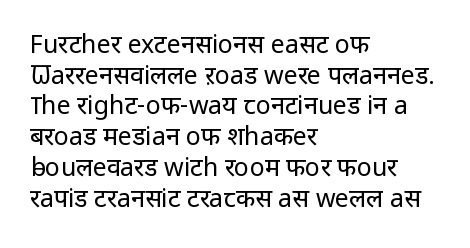
Q: Is the text bold? A: No.
Q: Is the text italic (slanted)? A: No, it is upright.
Q: Is the text underlined? A: No.
Q: How is the paragraph aligned? A: Left-aligned.
Q: Is the spacing between letters normal or unusually wide? A: Normal.
